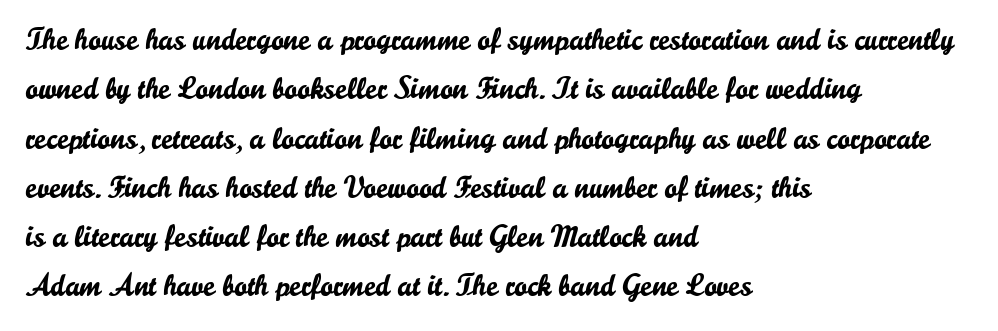
{"serif": "no", "width": "normal", "stroke_contrast": "low", "x_height": "small", "monospaced": "no", "underline": "no", "align": "left", "line_spacing": "normal", "line_spacing_ratio": 1.59, "letter_spacing": "normal", "letter_spacing_em": 0.0, "glyph_px": 31}
